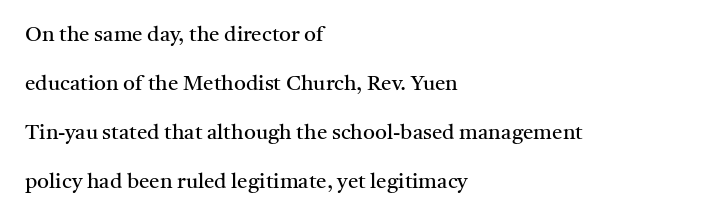
Q: Is the text bold? A: No.
Q: Is the text italic (slanted)? A: No, it is upright.
Q: Is the text underlined? A: No.
Q: How is the paragraph aligned? A: Left-aligned.
Q: Is the spacing between letters normal or unusually wide? A: Normal.
Q: Is the spacing between lines tight, normal or loose? A: Loose.
